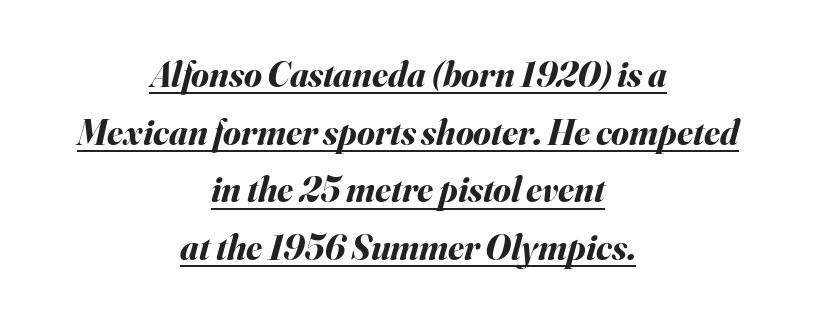
{"italic": "yes", "lean": "right", "slant_degrees": 16, "bold": "yes", "weight": "bold", "width": "normal", "stroke_contrast": "medium", "x_height": "small", "monospaced": "no", "underline": "yes", "align": "center", "line_spacing": "normal", "line_spacing_ratio": 1.6, "letter_spacing": "normal", "letter_spacing_em": 0.0, "glyph_px": 36}
